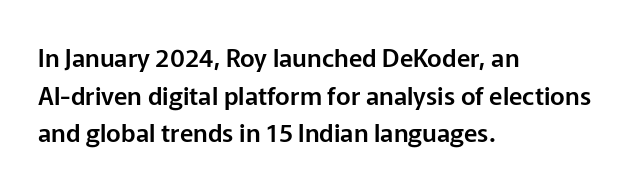
Descender tails drop into unmarked territory. If you drew a ruler down the left edge, every line would touch it. Nope, not italic — everything's standing straight. Successive baselines arrive at the customary interval. Tracking value appears to be zero — textbook default spacing.
